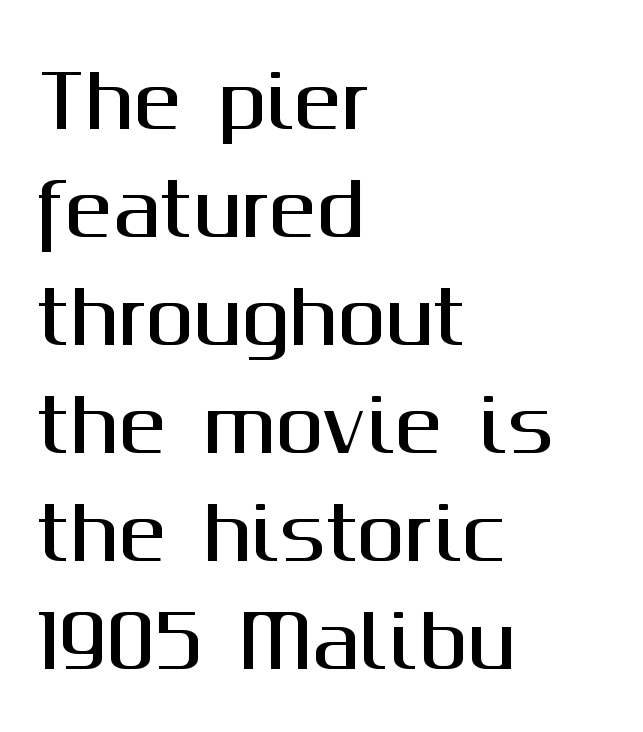
The image shows 72 px sans-serif type, upright; set left-aligned, normal line spacing (1.5x), normal letter spacing, not underlined; medium stroke contrast and a medium x-height.
